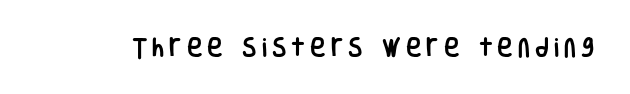
Any mark beneath the type? The region is blank. The specimen reads as upright at a glance. The tracking jumps out immediately: characters are airy and widely separated.
